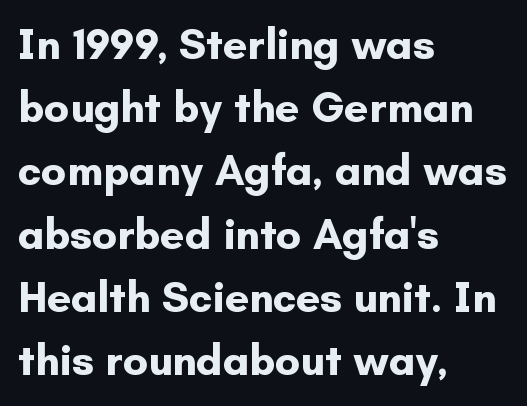
{"serif": "no", "italic": "no", "bold": "yes", "weight": "bold", "width": "normal", "stroke_contrast": "low", "x_height": "small", "monospaced": "no", "underline": "no", "align": "left", "line_spacing": "normal", "line_spacing_ratio": 1.47, "letter_spacing": "normal", "letter_spacing_em": 0.0, "glyph_px": 43}
